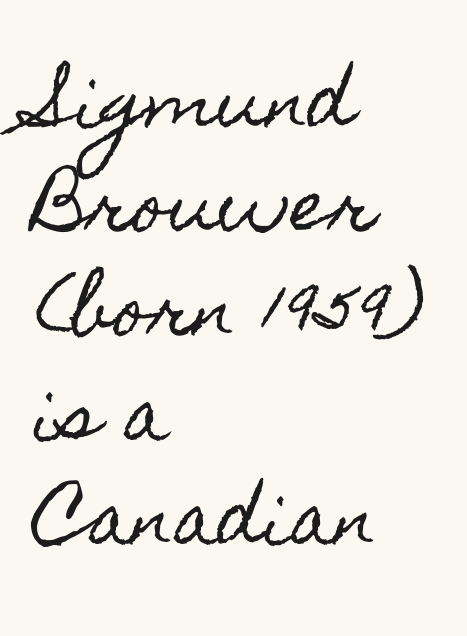
{"width": "condensed", "x_height": "small", "monospaced": "no", "underline": "no", "align": "left", "line_spacing": "normal", "line_spacing_ratio": 1.51, "letter_spacing": "normal", "letter_spacing_em": 0.0, "glyph_px": 69}
